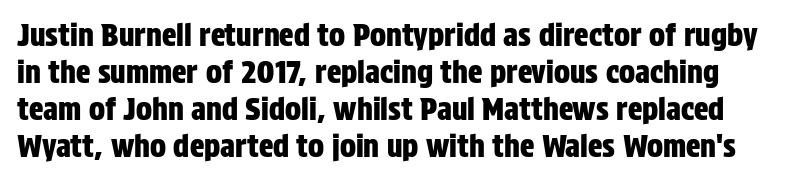
{"serif": "no", "italic": "no", "width": "condensed", "stroke_contrast": "low", "x_height": "large", "monospaced": "no", "underline": "no", "line_spacing_ratio": 1.23, "letter_spacing": "normal", "letter_spacing_em": 0.0, "glyph_px": 30}
